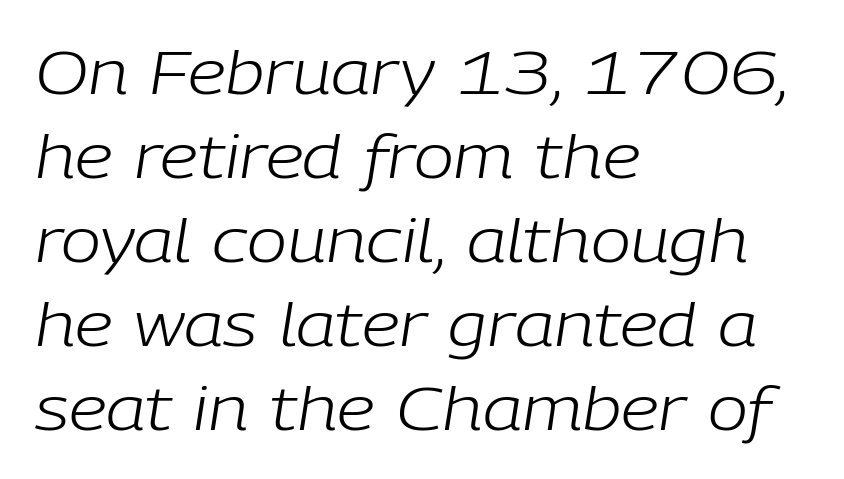
{"italic": "yes", "lean": "right", "slant_degrees": 9, "bold": "no", "weight": "light", "width": "normal", "stroke_contrast": "low", "x_height": "medium", "monospaced": "no", "underline": "no", "align": "left", "line_spacing": "normal", "line_spacing_ratio": 1.4, "letter_spacing": "normal", "letter_spacing_em": 0.0, "glyph_px": 60}
